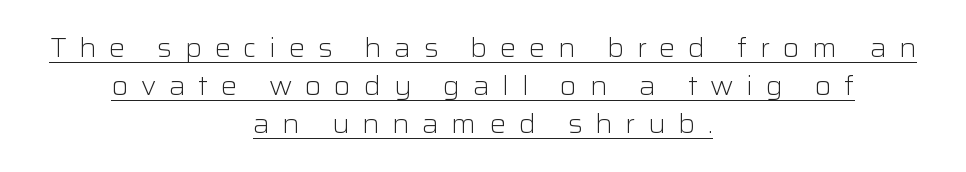
The image shows 27 px text type, upright; set centered, normal line spacing (1.41x), unusually wide letter spacing (+0.47 em), underlined.
